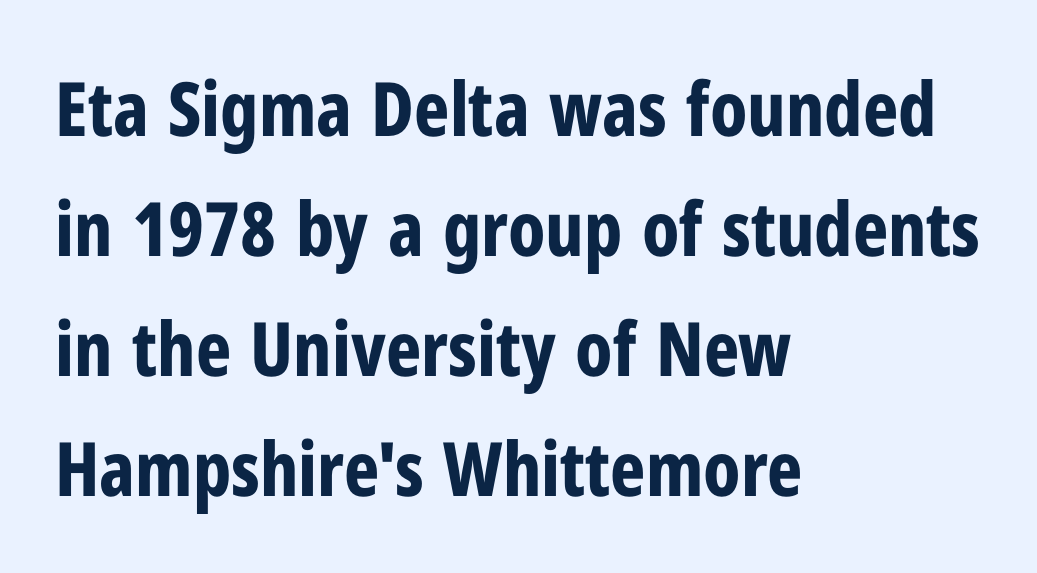
{"serif": "no", "italic": "no", "bold": "yes", "weight": "bold", "width": "condensed", "stroke_contrast": "low", "x_height": "medium", "monospaced": "no", "underline": "no", "align": "left", "line_spacing": "normal", "line_spacing_ratio": 1.6, "letter_spacing": "normal", "letter_spacing_em": 0.0, "glyph_px": 75}
